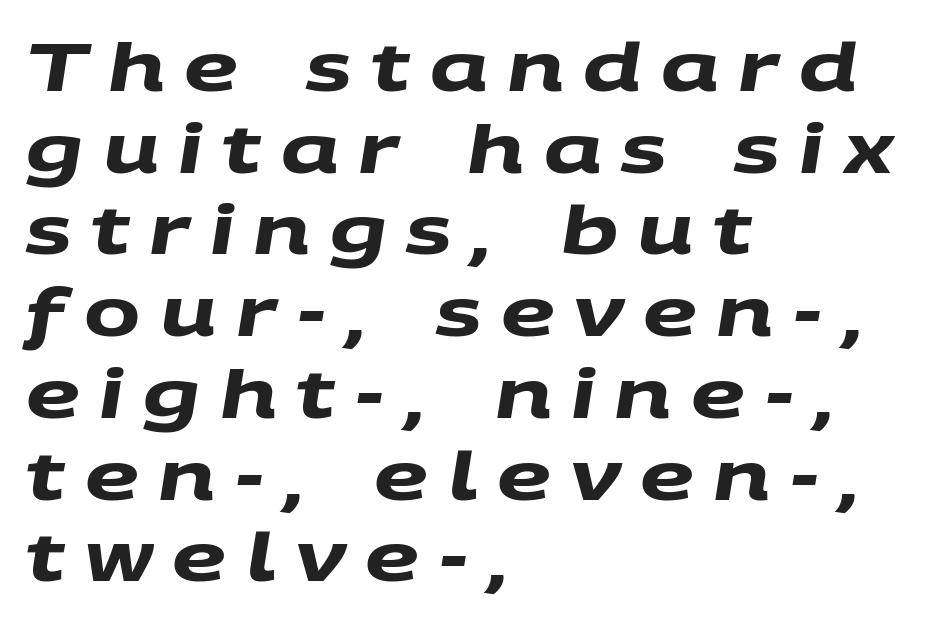
The image shows 67 px heavy, wide sans-serif type; set left-aligned, line spacing 1.22x, unusually wide letter spacing (+0.29 em), not underlined; medium stroke contrast and a large x-height.
